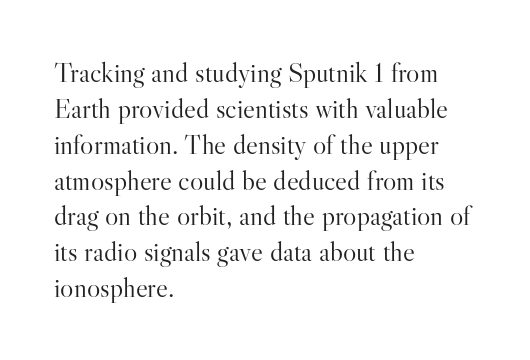
Q: Is the text bold? A: No.
Q: Is the text italic (slanted)? A: No, it is upright.
Q: Is the typeface a serif or a sans-serif typeface? A: Serif.
Q: Is the text underlined? A: No.
Q: How is the paragraph aligned? A: Left-aligned.
Q: Is the spacing between letters normal or unusually wide? A: Normal.
Q: Is the spacing between lines tight, normal or loose? A: Normal.
Q: Width (condensed, normal, or wide)? A: Normal.
Q: Stroke contrast? A: High.
Q: x-height? A: Small.
Q: Monospaced? A: No.
